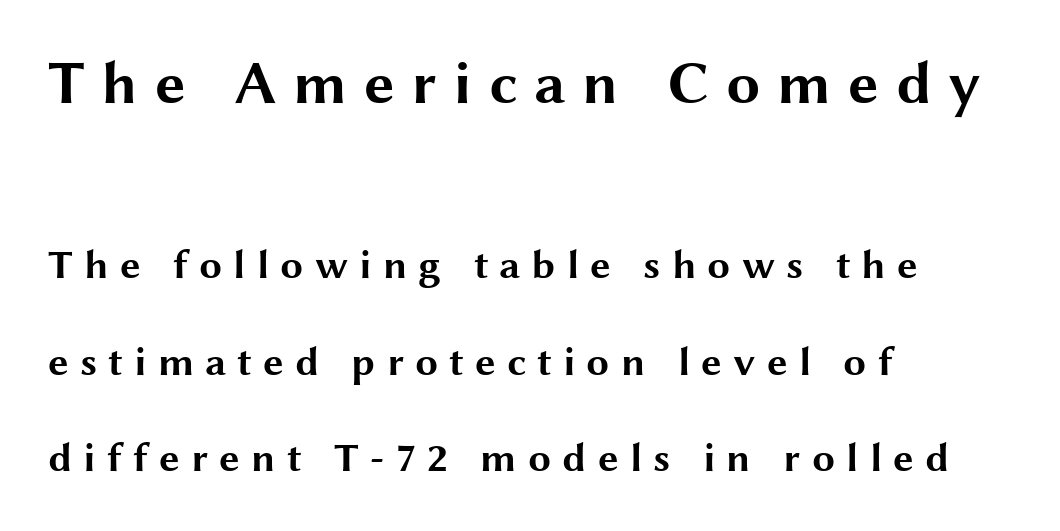
The image shows 61 px bold, wide sans-serif type, upright; set left-aligned, loose line spacing (2.36x), unusually wide letter spacing (+0.27 em), not underlined; the first (top) block is 1.49x larger; medium stroke contrast and a medium x-height.
